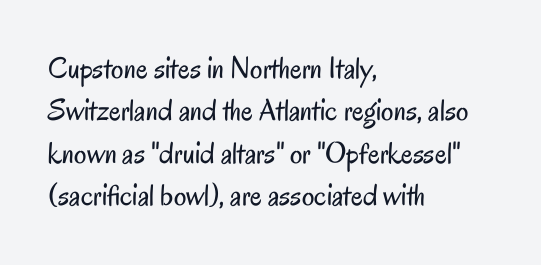
The image shows 31 px regular-weight, condensed sans-serif type, upright; set left-aligned, normal line spacing (1.37x), normal letter spacing, not underlined; low stroke contrast and a small x-height.
